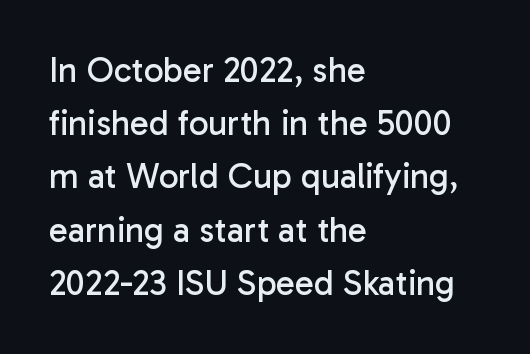
{"serif": "no", "italic": "no", "bold": "no", "weight": "regular", "width": "normal", "stroke_contrast": "low", "x_height": "medium", "monospaced": "no", "underline": "no", "align": "left", "line_spacing": "normal", "line_spacing_ratio": 1.52, "letter_spacing": "normal", "letter_spacing_em": 0.0, "glyph_px": 35}
